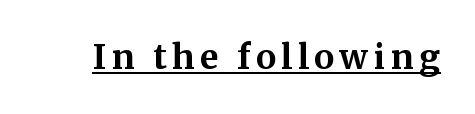
This sample has the flowing, uneven cadence of proportional lettering. Honestly, the underline is the first thing you notice here. Emphasis by weight is at full strength: bold. Characters remain perfectly vertical along every line. A serif font was chosen for this passage.
